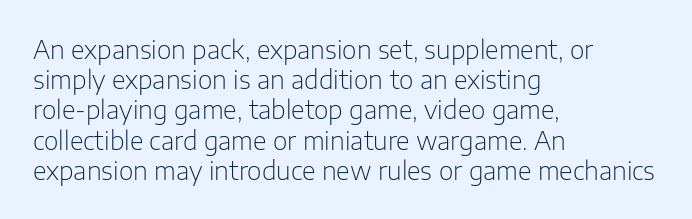
{"italic": "no", "bold": "no", "underline": "no", "align": "left", "line_spacing_ratio": 1.21, "letter_spacing": "normal", "letter_spacing_em": 0.0, "glyph_px": 25}
